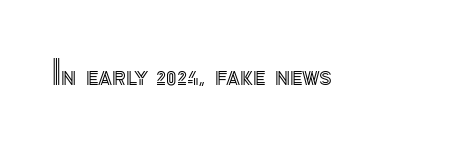
Q: Is the text italic (slanted)? A: No, it is upright.
Q: Is the text underlined? A: No.
Q: Is the spacing between letters normal or unusually wide? A: Normal.
Q: Width (condensed, normal, or wide)? A: Normal.
Q: x-height? A: Small.
Q: Monospaced? A: No.
